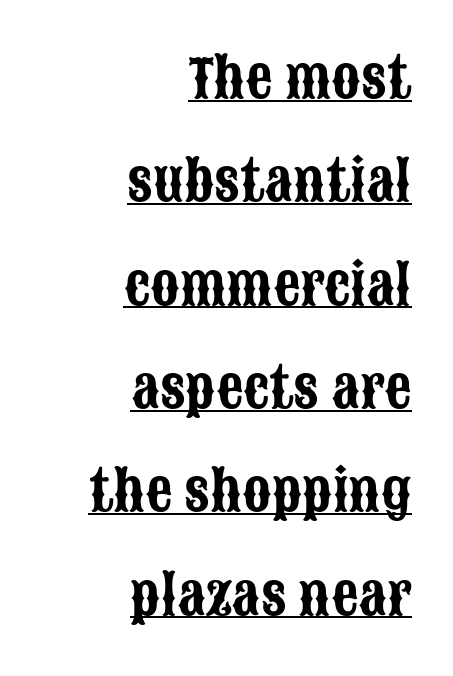
The image shows 53 px condensed sans-serif type, upright; set right-aligned, loose line spacing (1.95x), normal letter spacing, underlined; low stroke contrast and a large x-height.
